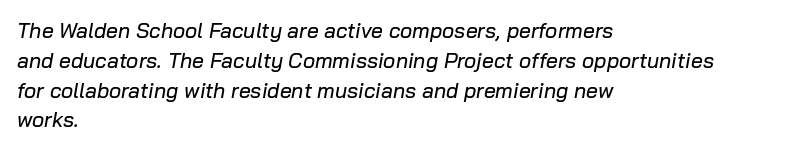
Q: Is the text italic (slanted)? A: Yes, it leans right by about 10 degrees.
Q: Is the text underlined? A: No.
Q: How is the paragraph aligned? A: Left-aligned.
Q: Is the spacing between letters normal or unusually wide? A: Normal.
Q: Is the spacing between lines tight, normal or loose? A: Normal.
